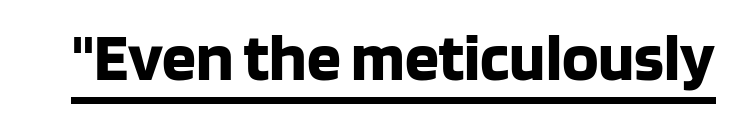
{"serif": "no", "italic": "no", "bold": "yes", "weight": "bold", "width": "normal", "stroke_contrast": "low", "x_height": "large", "monospaced": "no", "underline": "yes", "letter_spacing": "normal", "letter_spacing_em": 0.0, "glyph_px": 68}
